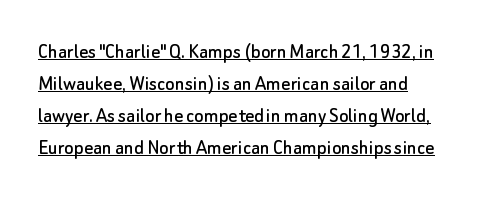
Observe the ordinary spacing: letters are neighbours, not strangers. Quick note: interline space is typical. Every stem runs plumb, perpendicular to the baseline. Students, observe the line beneath the letters — that is underlining.
